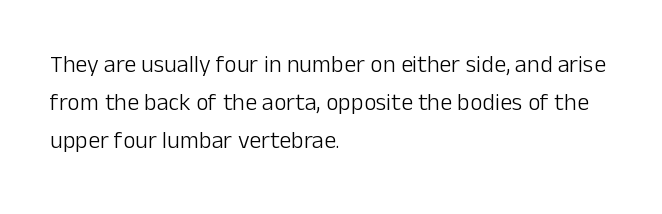
Q: Is the text bold? A: No.
Q: Is the text italic (slanted)? A: No, it is upright.
Q: Is the text underlined? A: No.
Q: How is the paragraph aligned? A: Left-aligned.
Q: Is the spacing between letters normal or unusually wide? A: Normal.
Q: Is the spacing between lines tight, normal or loose? A: Normal.
